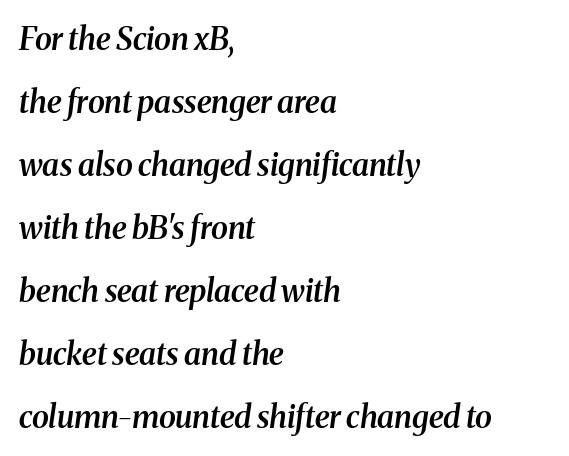
{"serif": "yes", "italic": "yes", "lean": "right", "slant_degrees": 8, "bold": "semi", "weight": "semibold", "width": "normal", "stroke_contrast": "medium", "x_height": "medium", "monospaced": "no", "underline": "no", "align": "left", "line_spacing": "loose", "line_spacing_ratio": 2.03, "letter_spacing": "normal", "letter_spacing_em": 0.0, "glyph_px": 31}
